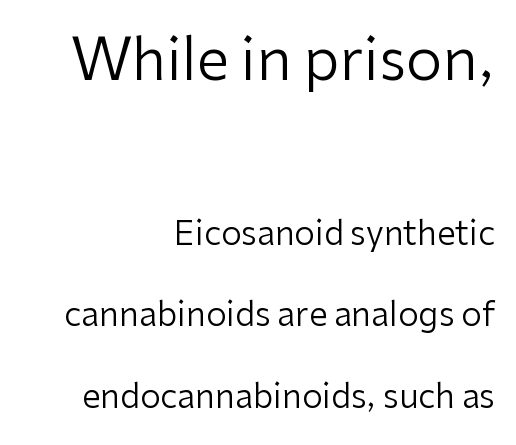
The vertical gap from one line to the next is large. The paragraph has a hard right edge and a soft left edge. Each letter keeps its own natural width here, so spacing adapts to shape. Nothing unusual about the tracking: characters are spaced as the font intends.
